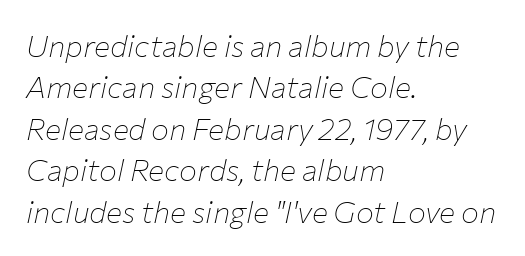
Q: Is the text bold? A: No.
Q: Is the text italic (slanted)? A: Yes, it leans right by about 12 degrees.
Q: Is the text underlined? A: No.
Q: How is the paragraph aligned? A: Left-aligned.
Q: Is the spacing between letters normal or unusually wide? A: Normal.
Q: Is the spacing between lines tight, normal or loose? A: Normal.
Q: Width (condensed, normal, or wide)? A: Normal.
Q: Stroke contrast? A: Low.
Q: x-height? A: Medium.
Q: Monospaced? A: No.
